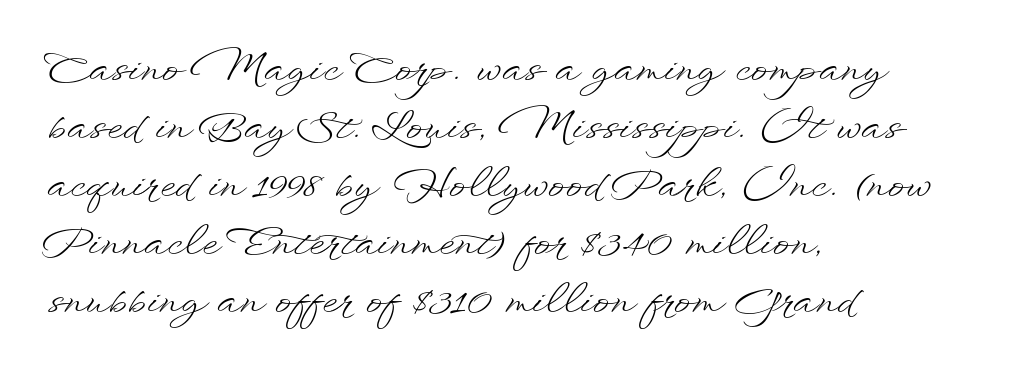
The image shows 40 px light, wide type; set left-aligned, normal line spacing (1.45x), normal letter spacing, not underlined; low stroke contrast and a small x-height.
